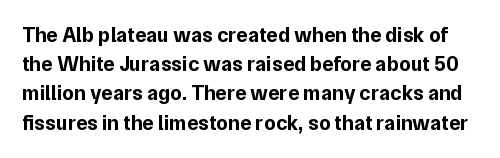
{"italic": "no", "bold": "yes", "underline": "no", "line_spacing": "normal", "line_spacing_ratio": 1.39, "letter_spacing": "normal", "letter_spacing_em": 0.0, "glyph_px": 21}
